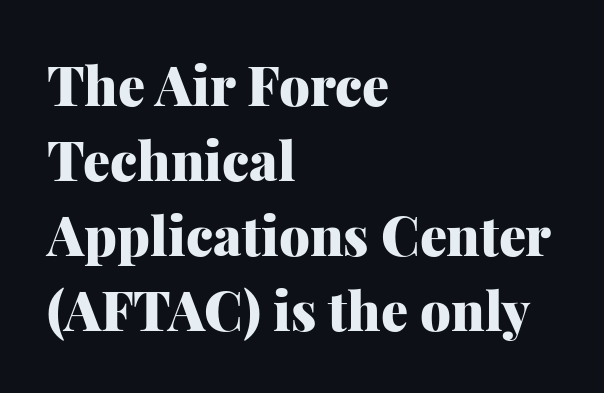
One glance says typical: line gaps are just what's usual. The lettering stays uniformly vertical, giving the passage a roman look. Honestly, the letter spacing is just normal — you wouldn't notice it. Character widths vary here, with narrow letters taking less room than wide ones. The lines in this sample share a left origin and differ only in where they stop. No word sits above an underline.
